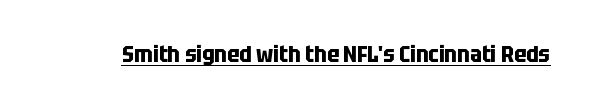
The image shows 23 px bold type, upright; set normal letter spacing, underlined.
